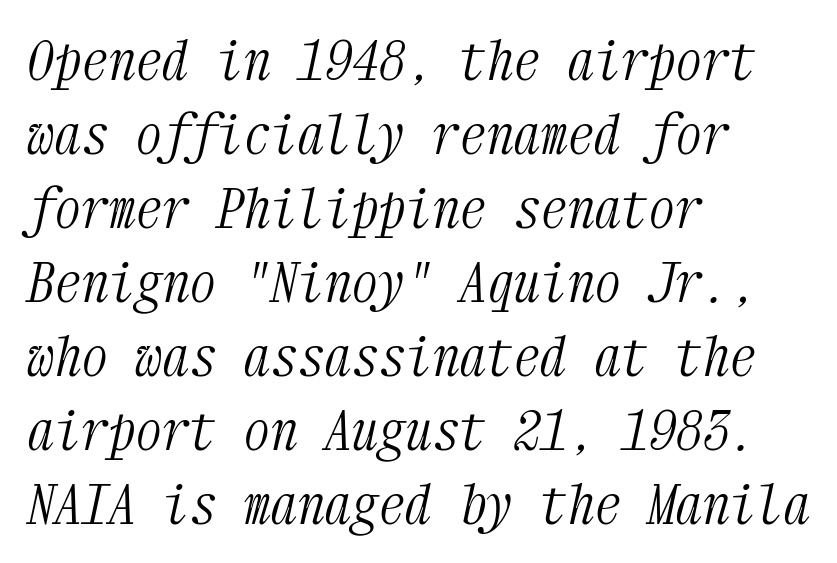
Q: Is the text bold? A: No.
Q: Is the text italic (slanted)? A: Yes, it leans right by about 12 degrees.
Q: Is the typeface a serif or a sans-serif typeface? A: Serif.
Q: Is the text underlined? A: No.
Q: How is the paragraph aligned? A: Left-aligned.
Q: Is the spacing between letters normal or unusually wide? A: Normal.
Q: Is the spacing between lines tight, normal or loose? A: Normal.
Q: Width (condensed, normal, or wide)? A: Condensed.
Q: Stroke contrast? A: Medium.
Q: x-height? A: Medium.
Q: Monospaced? A: Yes.
